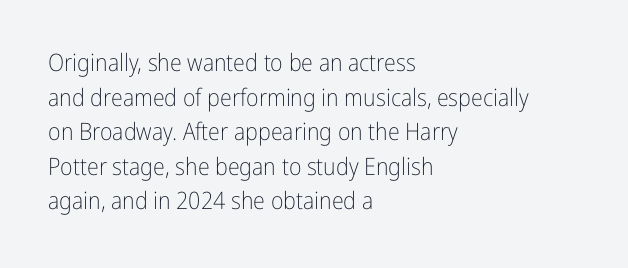
Regarding leading, the lines here are spaced in the standard way. The letters look calm and open, with moderate or lighter stems. Layout note: lines flush left. The rendering keeps characters at their native spacing. The lettering stays uniformly vertical, giving the passage a roman look. Underline: absent.
